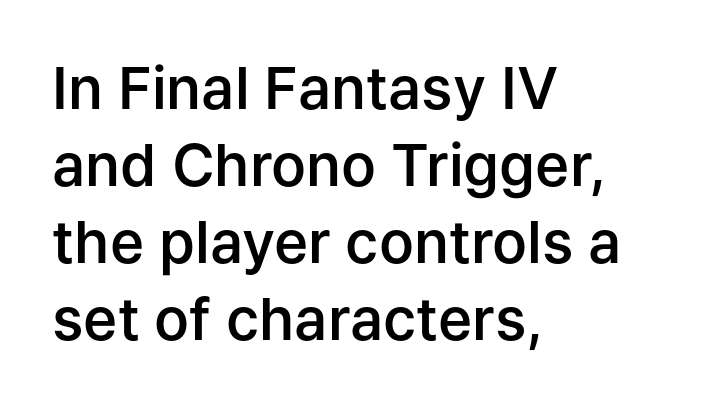
{"serif": "no", "italic": "no", "bold": "semi", "weight": "semibold", "width": "normal", "stroke_contrast": "low", "x_height": "medium", "monospaced": "no", "underline": "no", "align": "left", "line_spacing": "normal", "line_spacing_ratio": 1.33, "letter_spacing": "normal", "letter_spacing_em": 0.0, "glyph_px": 58}
